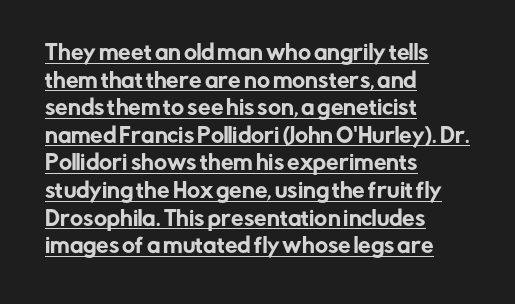
Ascenders rise straight up at ninety degrees. Alignment: flush left. The rendered words wear a rule along their underside. The vertical gap from one line to the next is medium.
